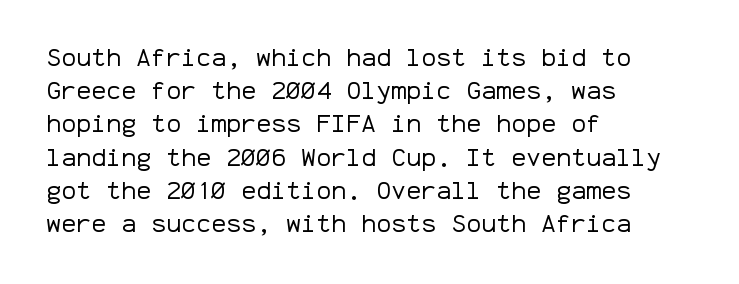
{"italic": "no", "bold": "no", "underline": "no", "align": "left", "line_spacing": "normal", "line_spacing_ratio": 1.33, "letter_spacing": "normal", "letter_spacing_em": 0.0, "glyph_px": 25}
